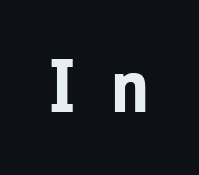
Q: Is the text bold? A: Yes.
Q: Is the text italic (slanted)? A: No, it is upright.
Q: Is the typeface a serif or a sans-serif typeface? A: Sans-serif.
Q: Is the text underlined? A: No.
Q: Is the spacing between letters normal or unusually wide? A: Unusually wide.
Q: Width (condensed, normal, or wide)? A: Normal.
Q: Stroke contrast? A: Low.
Q: x-height? A: Medium.
Q: Monospaced? A: No.
